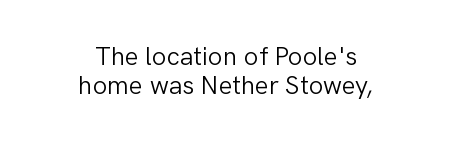
Q: Is the text bold? A: No.
Q: Is the text italic (slanted)? A: No, it is upright.
Q: Is the text underlined? A: No.
Q: How is the paragraph aligned? A: Centered.
Q: Is the spacing between letters normal or unusually wide? A: Normal.
Q: Is the spacing between lines tight, normal or loose? A: Tight.
